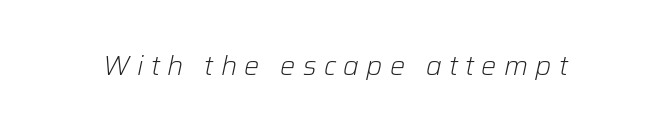
The image shows 27 px text type, italic (leaning right); set unusually wide letter spacing (+0.27 em), not underlined.
